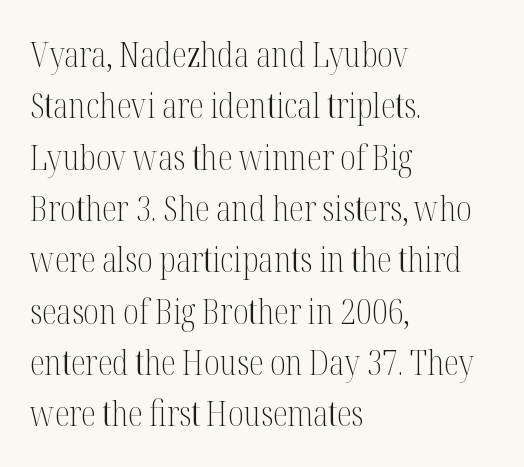
The image shows 34 px light, condensed serif type, upright; set left-aligned, normal line spacing (1.51x), normal letter spacing, not underlined; medium stroke contrast and a medium x-height.
